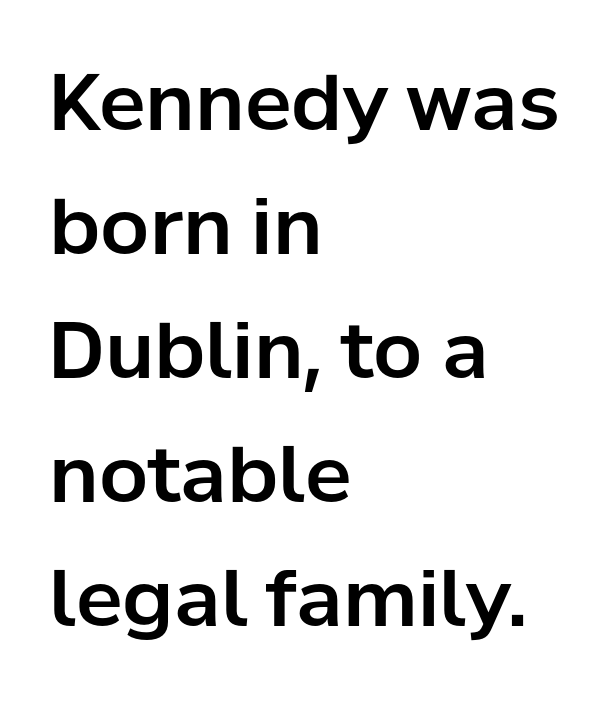
Q: Is the text italic (slanted)? A: No, it is upright.
Q: Is the typeface a serif or a sans-serif typeface? A: Sans-serif.
Q: Is the text underlined? A: No.
Q: How is the paragraph aligned? A: Left-aligned.
Q: Is the spacing between letters normal or unusually wide? A: Normal.
Q: Is the spacing between lines tight, normal or loose? A: Normal.
Q: Width (condensed, normal, or wide)? A: Normal.
Q: Stroke contrast? A: Low.
Q: x-height? A: Medium.
Q: Monospaced? A: No.
